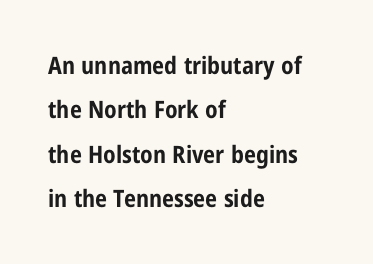
A full-strength bold gives these letters their thick strokes. The letterforms sit shoulder to shoulder at normal distance. The compositor pushed each line to the left boundary. Ascenders rise straight up at ninety degrees. The string is rendered with underlining switched off.
